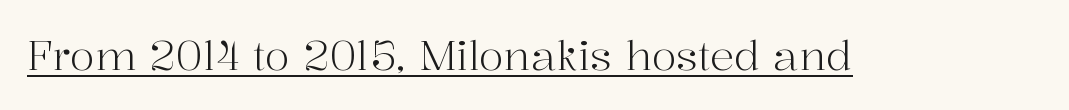
{"serif": "yes", "italic": "no", "bold": "no", "weight": "light", "width": "normal", "stroke_contrast": "high", "x_height": "medium", "monospaced": "no", "underline": "yes", "letter_spacing": "normal", "letter_spacing_em": 0.0, "glyph_px": 41}
